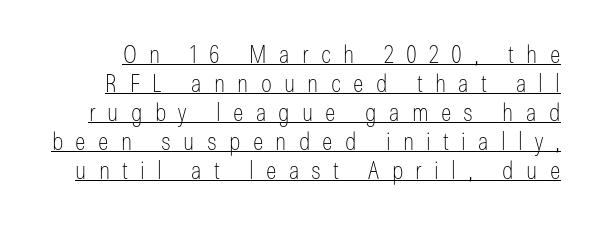
{"italic": "no", "bold": "no", "underline": "yes", "line_spacing_ratio": 1.16, "letter_spacing": "wide", "letter_spacing_em": 0.49, "glyph_px": 25}
